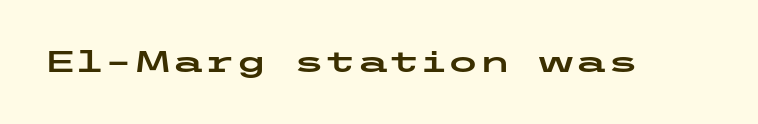
The image shows 29 px wide sans-serif type, upright; set normal letter spacing, not underlined; low stroke contrast and a medium x-height.
